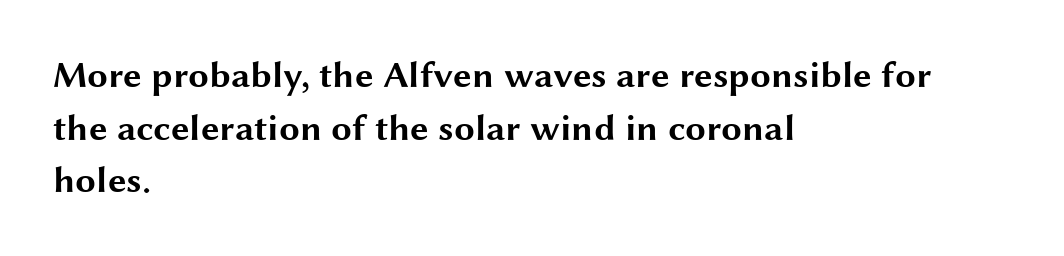
Q: Is the text bold? A: Yes.
Q: Is the text italic (slanted)? A: No, it is upright.
Q: Is the typeface a serif or a sans-serif typeface? A: Sans-serif.
Q: Is the text underlined? A: No.
Q: How is the paragraph aligned? A: Left-aligned.
Q: Is the spacing between letters normal or unusually wide? A: Normal.
Q: Is the spacing between lines tight, normal or loose? A: Normal.
Q: Width (condensed, normal, or wide)? A: Wide.
Q: Stroke contrast? A: Medium.
Q: x-height? A: Medium.
Q: Monospaced? A: No.
